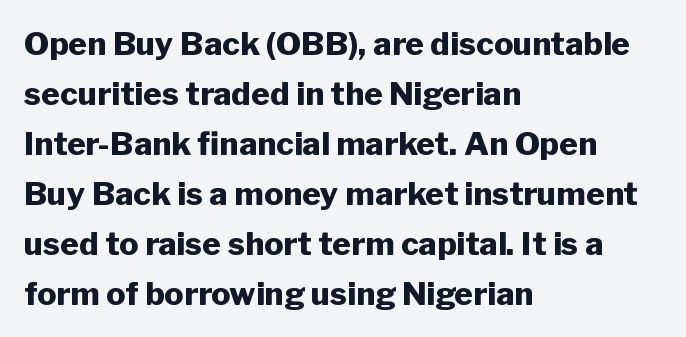
{"serif": "no", "italic": "no", "bold": "yes", "weight": "heavy", "width": "normal", "stroke_contrast": "low", "x_height": "medium", "monospaced": "no", "underline": "no", "align": "left", "line_spacing": "normal", "line_spacing_ratio": 1.56, "letter_spacing": "normal", "letter_spacing_em": 0.0, "glyph_px": 32}
